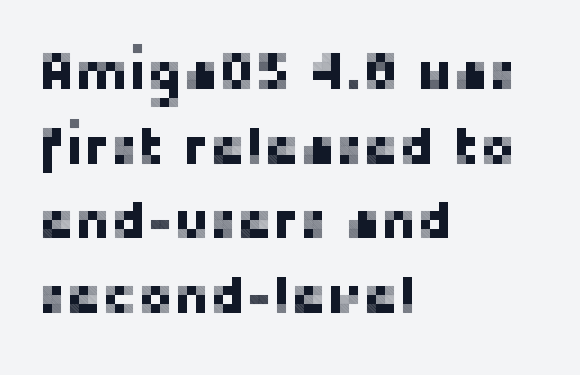
Q: Is the text italic (slanted)? A: No, it is upright.
Q: Is the typeface a serif or a sans-serif typeface? A: Sans-serif.
Q: Is the text underlined? A: No.
Q: How is the paragraph aligned? A: Left-aligned.
Q: Is the spacing between letters normal or unusually wide? A: Normal.
Q: Is the spacing between lines tight, normal or loose? A: Normal.
Q: Width (condensed, normal, or wide)? A: Normal.
Q: Stroke contrast? A: Low.
Q: x-height? A: Medium.
Q: Monospaced? A: No.
